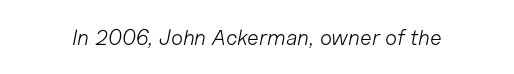
The horizontal fit of the characters is conventional and even. The typography opts for an oblique posture over an upright one. Underline: absent. Letters have the restrained weight of plain body copy at most.
